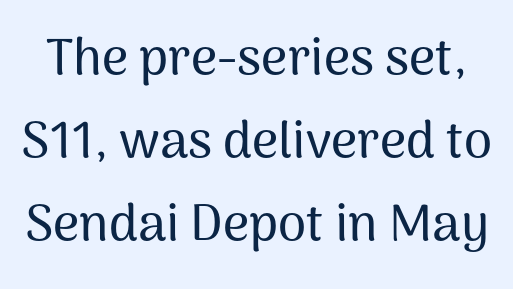
{"serif": "no", "italic": "no", "width": "normal", "stroke_contrast": "medium", "x_height": "medium", "monospaced": "no", "underline": "no", "line_spacing": "normal", "line_spacing_ratio": 1.63, "letter_spacing": "normal", "letter_spacing_em": 0.0, "glyph_px": 51}
